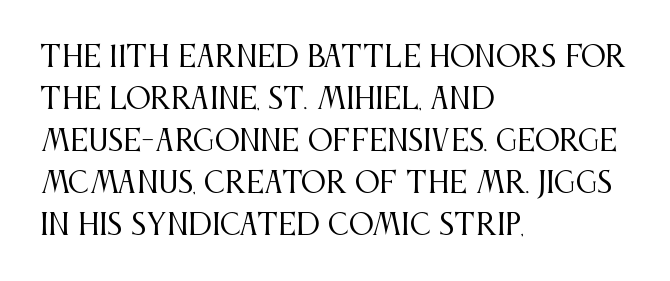
{"serif": "yes", "italic": "no", "bold": "no", "weight": "regular", "width": "condensed", "stroke_contrast": "medium", "x_height": "large", "monospaced": "no", "underline": "no", "align": "left", "line_spacing": "normal", "line_spacing_ratio": 1.5, "letter_spacing": "normal", "letter_spacing_em": 0.0, "glyph_px": 28}
